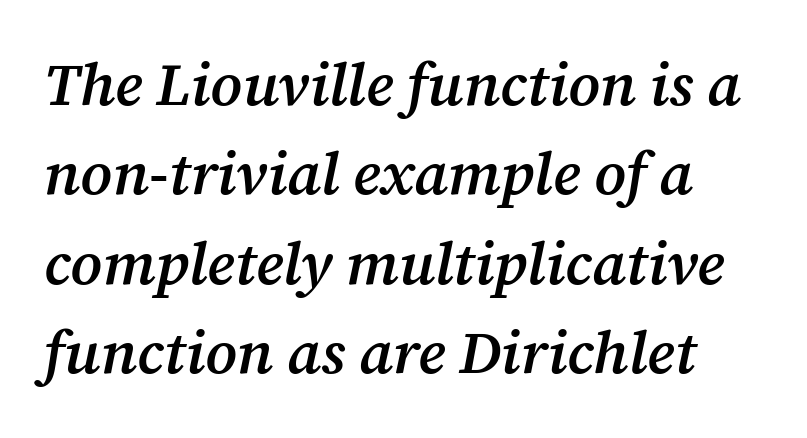
Q: Is the text bold? A: Semi-bold.
Q: Is the text italic (slanted)? A: Yes, it leans right by about 12 degrees.
Q: Is the typeface a serif or a sans-serif typeface? A: Serif.
Q: Is the text underlined? A: No.
Q: Is the spacing between letters normal or unusually wide? A: Normal.
Q: Is the spacing between lines tight, normal or loose? A: Normal.
Q: Width (condensed, normal, or wide)? A: Normal.
Q: Stroke contrast? A: Medium.
Q: x-height? A: Medium.
Q: Monospaced? A: No.
